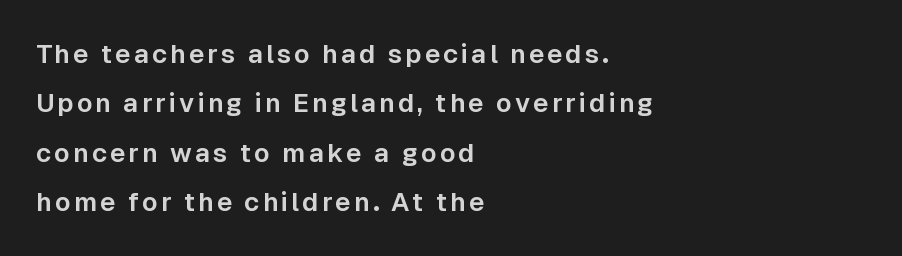
The image shows 26 px text type, upright; set left-aligned, loose line spacing (1.9x), not underlined.
